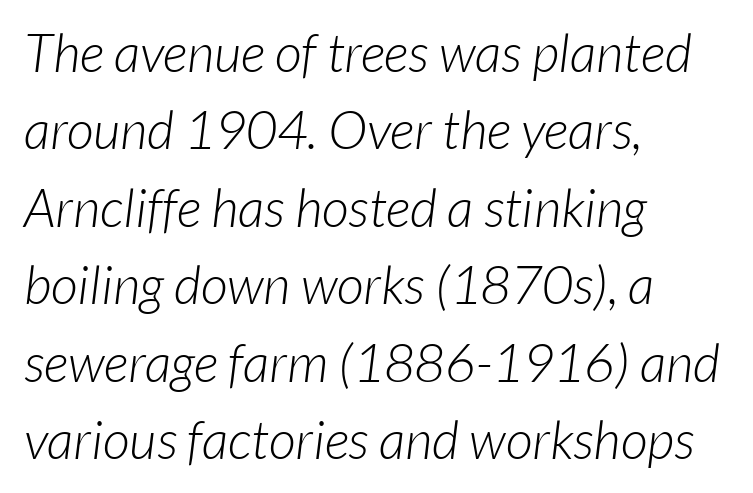
You could not count columns in this text — the font is proportionally spaced. Reading down the block, your eye returns to a fixed left position each line. Has an underline been added? It has not. These lines keep a tight, regular rhythm from letter to letter. No extra ink here — the face is not bold.
